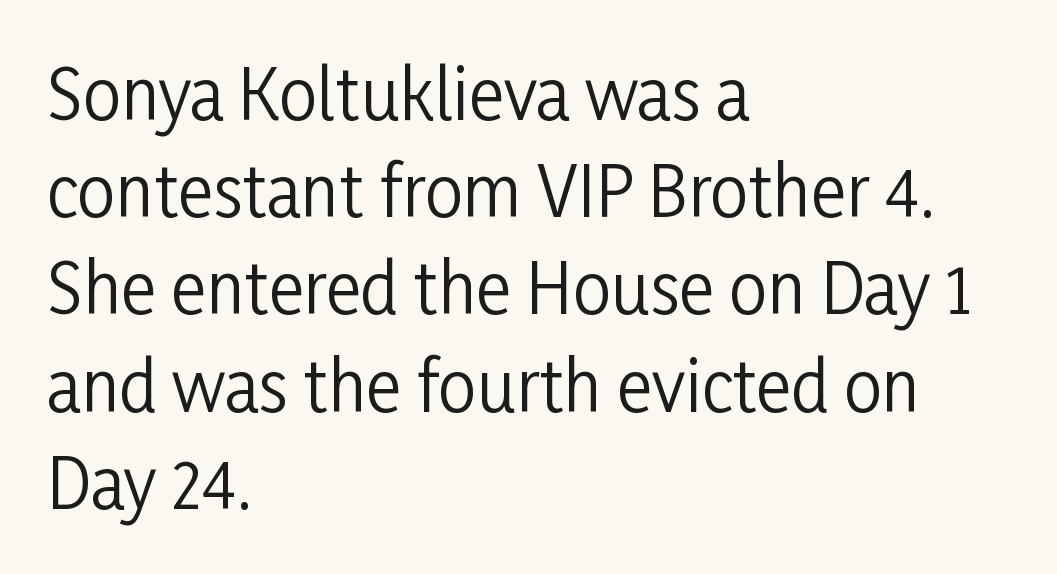
Q: Is the text bold? A: No.
Q: Is the text italic (slanted)? A: No, it is upright.
Q: Is the typeface a serif or a sans-serif typeface? A: Sans-serif.
Q: Is the text underlined? A: No.
Q: How is the paragraph aligned? A: Left-aligned.
Q: Is the spacing between letters normal or unusually wide? A: Normal.
Q: Is the spacing between lines tight, normal or loose? A: Normal.
Q: Width (condensed, normal, or wide)? A: Condensed.
Q: Stroke contrast? A: Low.
Q: x-height? A: Medium.
Q: Monospaced? A: No.
